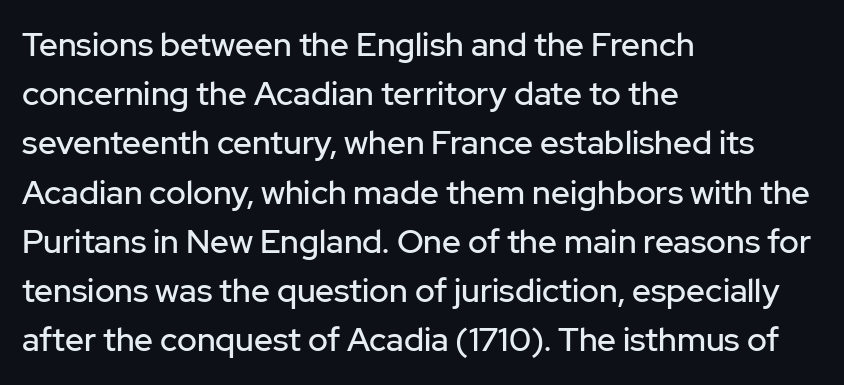
The image shows 33 px sans-serif type, upright; set left-aligned, normal line spacing (1.49x), normal letter spacing, not underlined; low stroke contrast and a medium x-height.
